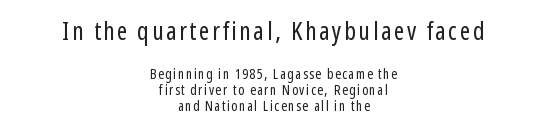
The weight tops out at a normal text grade. Just letters on the line, the space beneath them empty. Is the block centered? Yes — each line is placed symmetrically about the middle. Rendered with straight, roman letterforms. Of the two passages, the one on top uses the larger point size.
